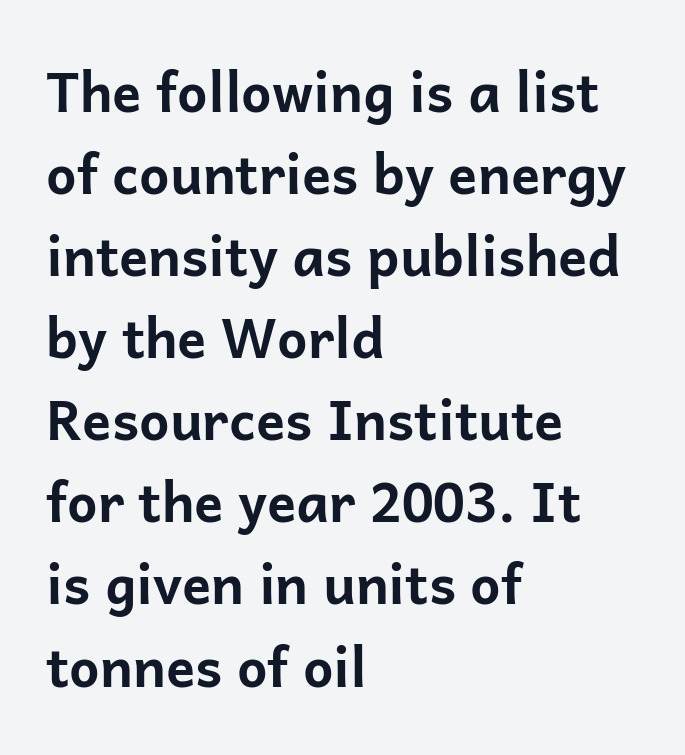
The image shows 54 px bold sans-serif type, upright; set left-aligned, normal line spacing (1.52x), normal letter spacing, not underlined; low stroke contrast and a medium x-height.
